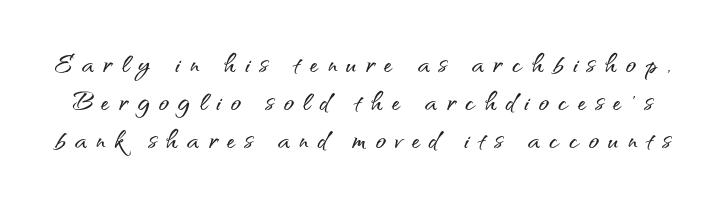
The letters advance in unequal steps, a hallmark of proportional type. Stroke terminals: plain, sans-serif. Decoration check: the copy has no underline. What stands out about the letter spacing? Its width — letters are far apart. Rows of type sit shoulder to shoulder in the vertical direction.
